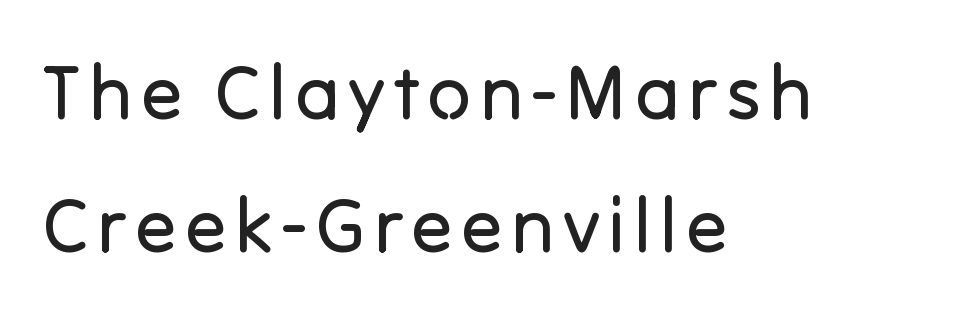
The image shows 76 px regular-weight sans-serif type, upright; set left-aligned, line spacing 1.75x, not underlined; low stroke contrast and a medium x-height.
